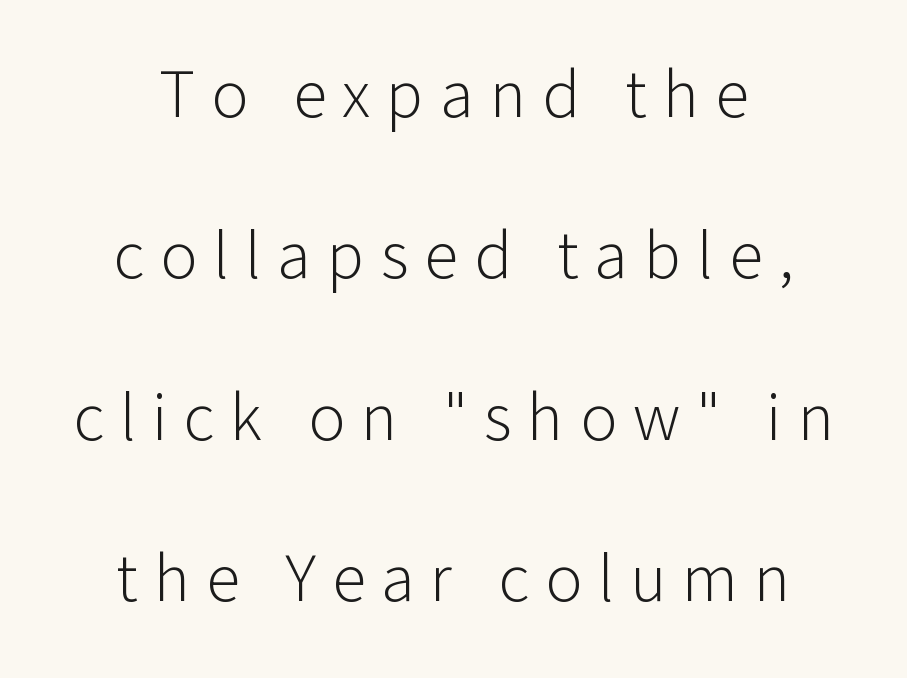
The passage shown has open, widely tracked lettering throughout. The weight tops out at a normal text grade. Nope, no serifs anywhere on these letters. Descenders are the only things crossing below the line. A typesetter would mark this as roman, not italic.
